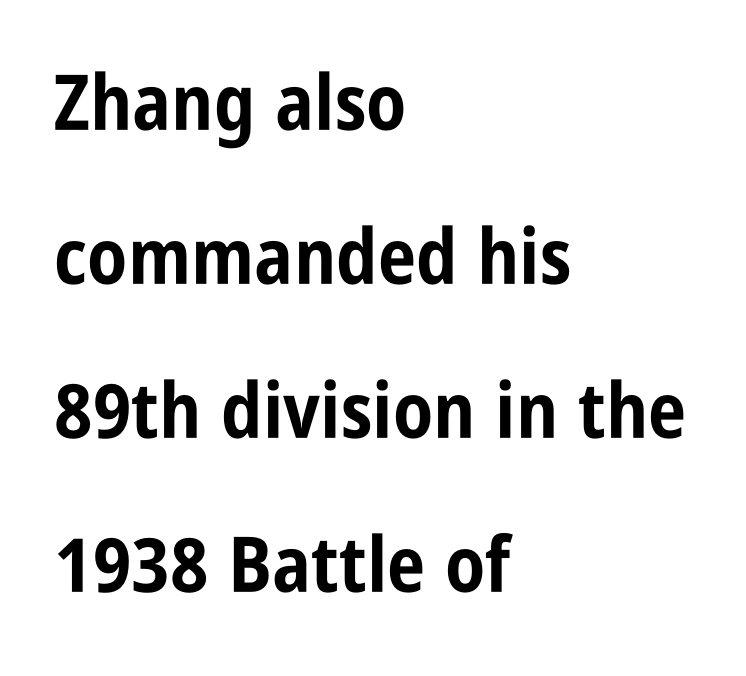
Q: Is the text bold? A: Yes.
Q: Is the text italic (slanted)? A: No, it is upright.
Q: Is the typeface a serif or a sans-serif typeface? A: Sans-serif.
Q: Is the text underlined? A: No.
Q: How is the paragraph aligned? A: Left-aligned.
Q: Is the spacing between letters normal or unusually wide? A: Normal.
Q: Is the spacing between lines tight, normal or loose? A: Loose.
Q: Width (condensed, normal, or wide)? A: Condensed.
Q: Stroke contrast? A: Low.
Q: x-height? A: Large.
Q: Monospaced? A: No.
